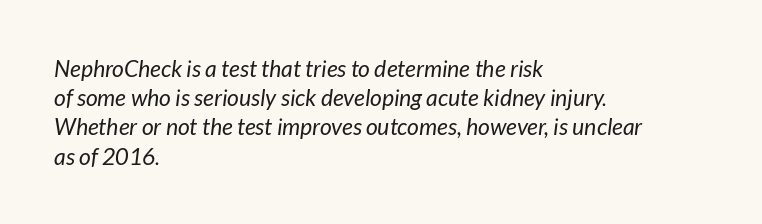
Q: Is the text bold? A: No.
Q: Is the text italic (slanted)? A: Yes, it leans right by about 7 degrees.
Q: Is the text underlined? A: No.
Q: How is the paragraph aligned? A: Left-aligned.
Q: Is the spacing between letters normal or unusually wide? A: Normal.
Q: Is the spacing between lines tight, normal or loose? A: Normal.
